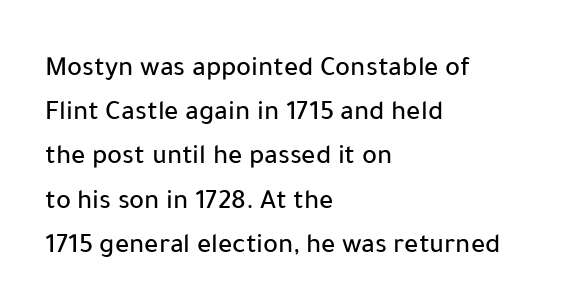
{"serif": "no", "italic": "no", "width": "normal", "stroke_contrast": "low", "x_height": "medium", "monospaced": "no", "underline": "no", "align": "left", "line_spacing": "normal", "line_spacing_ratio": 1.58, "letter_spacing": "normal", "letter_spacing_em": 0.0, "glyph_px": 28}
